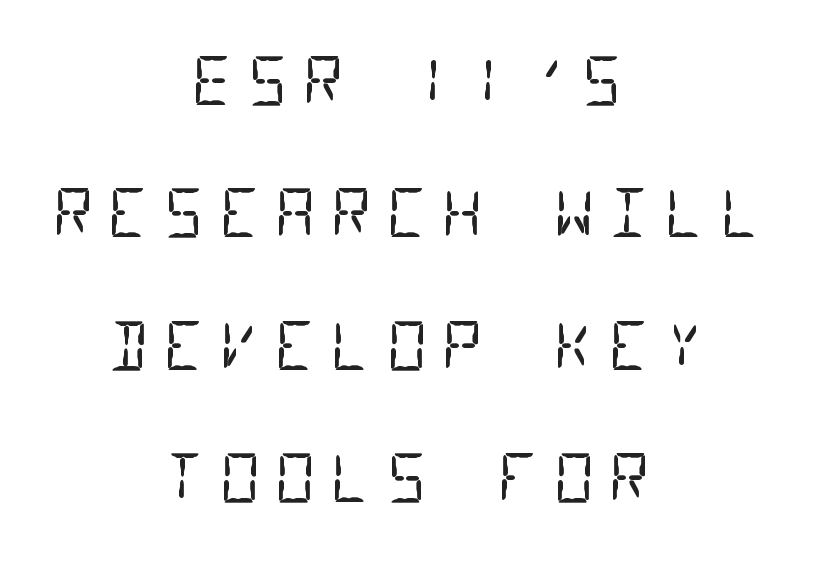
Airy leading. No chunkiness to these letters — they're not bold. Spacing verdict: monospaced, one width for all characters. The rendering inserts visible extra space after every character.
